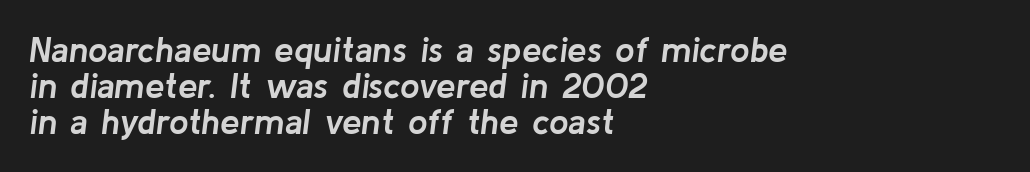
{"italic": "yes", "lean": "right", "slant_degrees": 8, "bold": "yes", "weight": "semibold", "width": "normal", "stroke_contrast": "low", "x_height": "medium", "monospaced": "no", "underline": "no", "align": "left", "line_spacing": "tight", "line_spacing_ratio": 1.03, "letter_spacing": "normal", "letter_spacing_em": 0.0, "glyph_px": 35}
